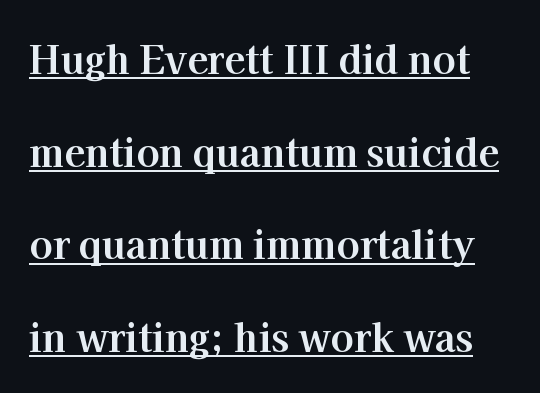
The image shows 38 px bold serif type, upright; set loose line spacing (2.44x), normal letter spacing, underlined; high stroke contrast and a medium x-height.
